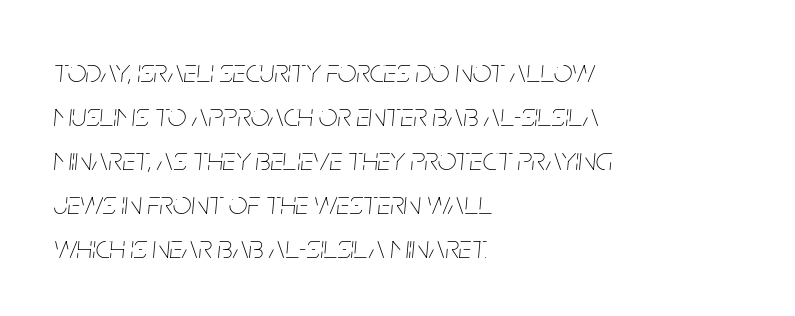
Quick note: italic. The typesetter chose a ragged-right arrangement here. Character widths vary here, with narrow letters taking less room than wide ones. Here the glyphs are tracked normally, forming tight word shapes.
